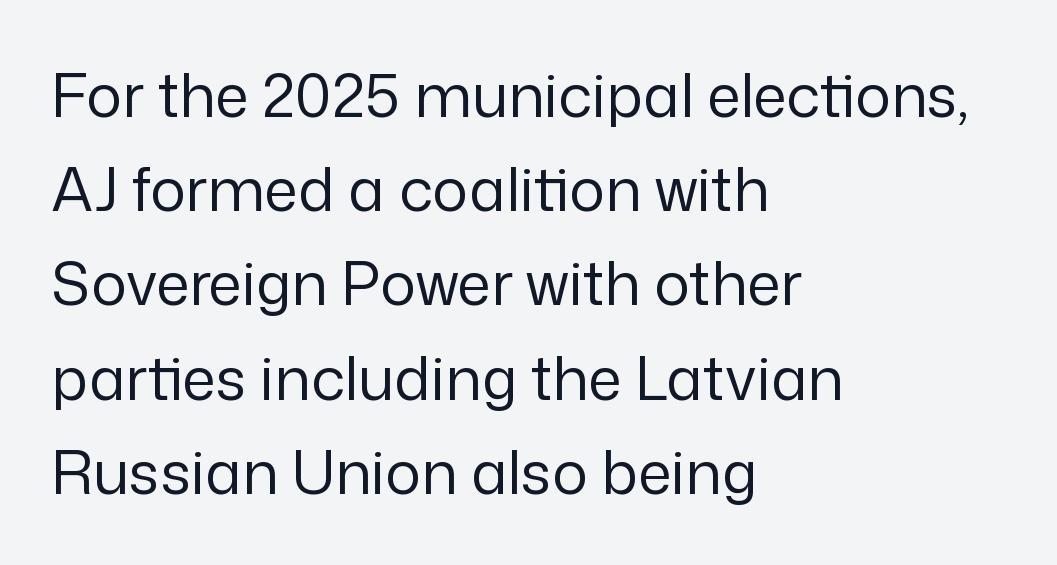
The strip under each line holds only bare page. Grotesque or geometric, the face here clearly has no serifs. Caption: face not bold, strokes unweighted. Posture: upright roman. Nobody touched the tracking dial on this one.
